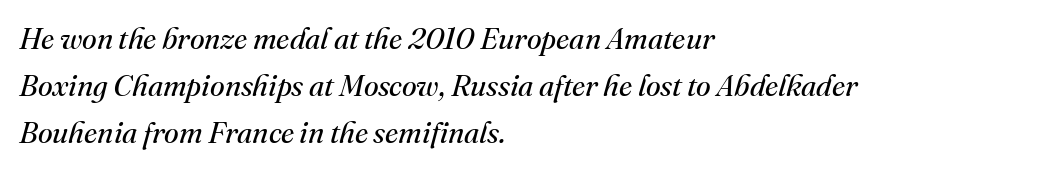
{"serif": "yes", "italic": "yes", "lean": "right", "slant_degrees": 16, "bold": "no", "weight": "regular", "width": "normal", "stroke_contrast": "medium", "x_height": "small", "monospaced": "no", "underline": "no", "align": "left", "line_spacing": "normal", "line_spacing_ratio": 1.56, "letter_spacing": "normal", "letter_spacing_em": 0.0, "glyph_px": 30}
